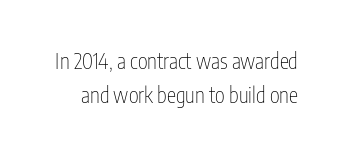
Is there any slant? The stems are plumb. The passage shown has conventional tracking throughout. Is the stroke heavy? The answer is a plain regular-or-lighter. Line spacing here is normal. Quick note: underline off.
